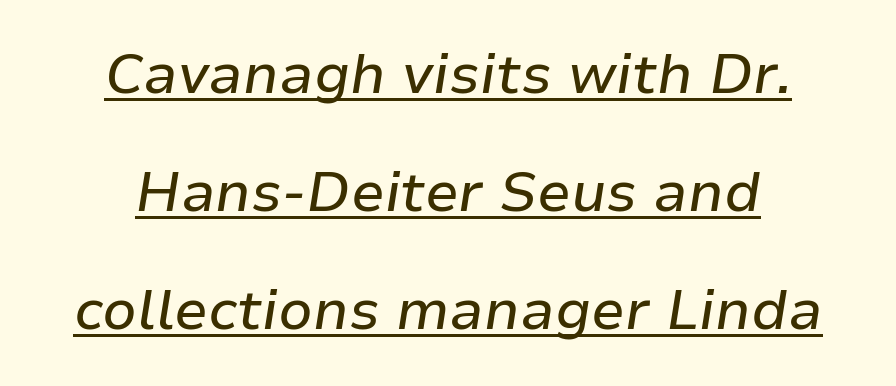
{"italic": "yes", "lean": "right", "slant_degrees": 9, "width": "normal", "stroke_contrast": "low", "x_height": "medium", "monospaced": "no", "underline": "yes", "align": "center", "line_spacing": "loose", "line_spacing_ratio": 2.11, "letter_spacing": "normal", "letter_spacing_em": 0.0, "glyph_px": 56}
